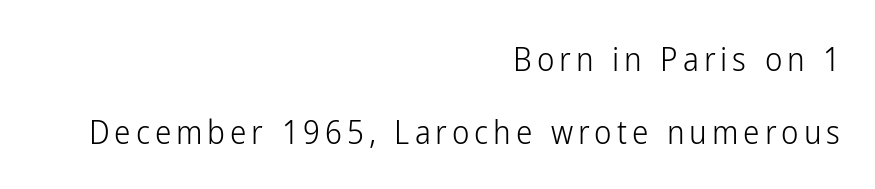
{"serif": "no", "italic": "no", "bold": "no", "weight": "light", "width": "condensed", "stroke_contrast": "low", "x_height": "medium", "monospaced": "no", "underline": "no", "align": "right", "line_spacing": "loose", "line_spacing_ratio": 2.21, "glyph_px": 33}
